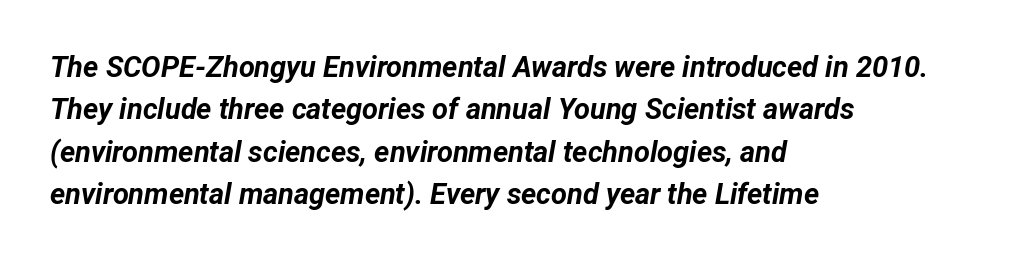
The image shows 29 px bold type, italic (leaning right); set left-aligned, normal line spacing (1.46x), normal letter spacing, not underlined; low stroke contrast and a medium x-height.
